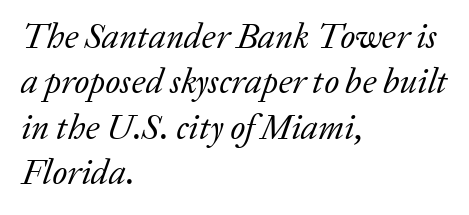
The image shows 35 px regular-weight serif type, italic (leaning right); set left-aligned, normal line spacing (1.3x), normal letter spacing, not underlined; low stroke contrast and a medium x-height.
